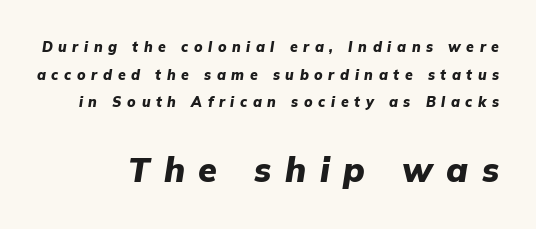
{"italic": "yes", "lean": "right", "slant_degrees": 9, "bold": "yes", "weight": "heavy", "width": "normal", "stroke_contrast": "low", "x_height": "medium", "monospaced": "no", "underline": "no", "line_spacing": "loose", "line_spacing_ratio": 1.98, "letter_spacing": "wide", "letter_spacing_em": 0.4, "larger_block": "second", "size_ratio": 2.43, "glyph_px": 34}
